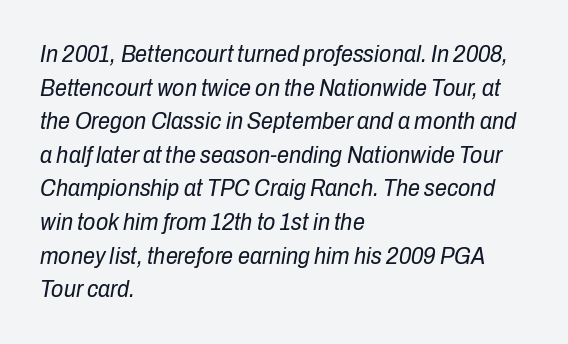
Q: Is the text bold? A: No.
Q: Is the text italic (slanted)? A: Yes, it leans right by about 10 degrees.
Q: Is the text underlined? A: No.
Q: How is the paragraph aligned? A: Left-aligned.
Q: Is the spacing between letters normal or unusually wide? A: Normal.
Q: Is the spacing between lines tight, normal or loose? A: Normal.
